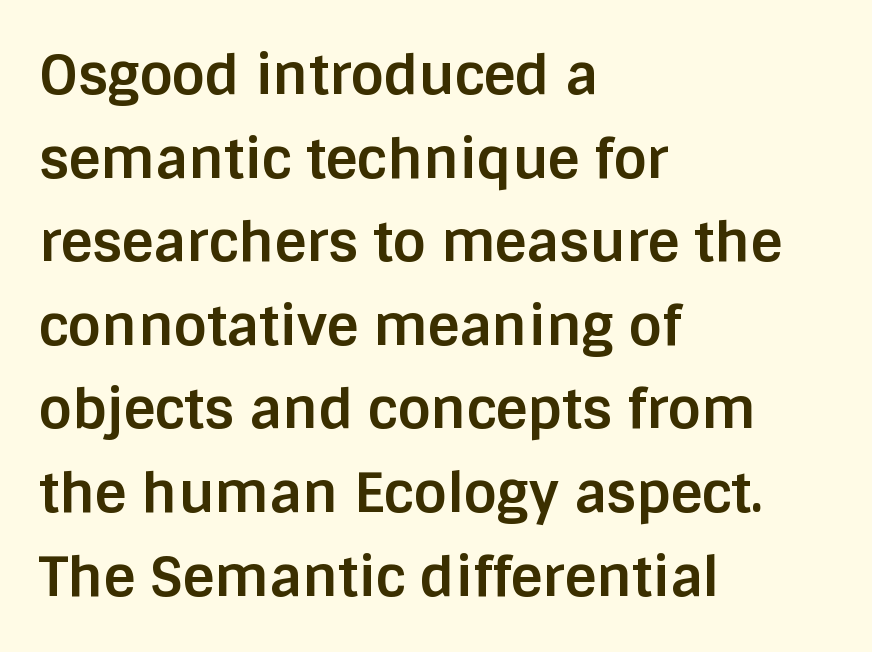
The image shows 55 px bold sans-serif type, upright; set left-aligned, normal line spacing (1.52x), normal letter spacing, not underlined; low stroke contrast and a large x-height.
